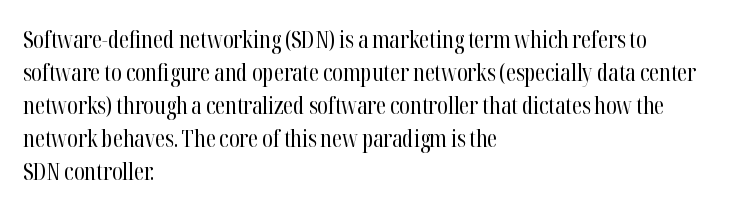
Q: Is the text bold? A: No.
Q: Is the text italic (slanted)? A: No, it is upright.
Q: Is the text underlined? A: No.
Q: How is the paragraph aligned? A: Left-aligned.
Q: Is the spacing between letters normal or unusually wide? A: Normal.
Q: Is the spacing between lines tight, normal or loose? A: Normal.
